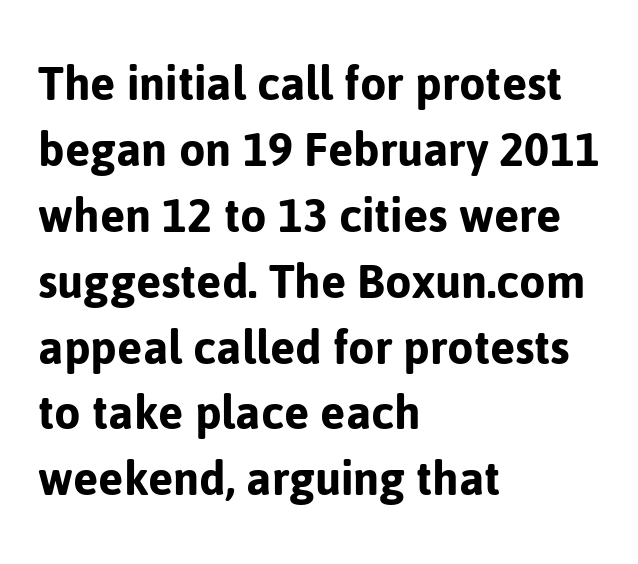
The image shows 54 px sans-serif type, upright; set left-aligned, line spacing 1.22x, normal letter spacing, not underlined; low stroke contrast and a medium x-height.
